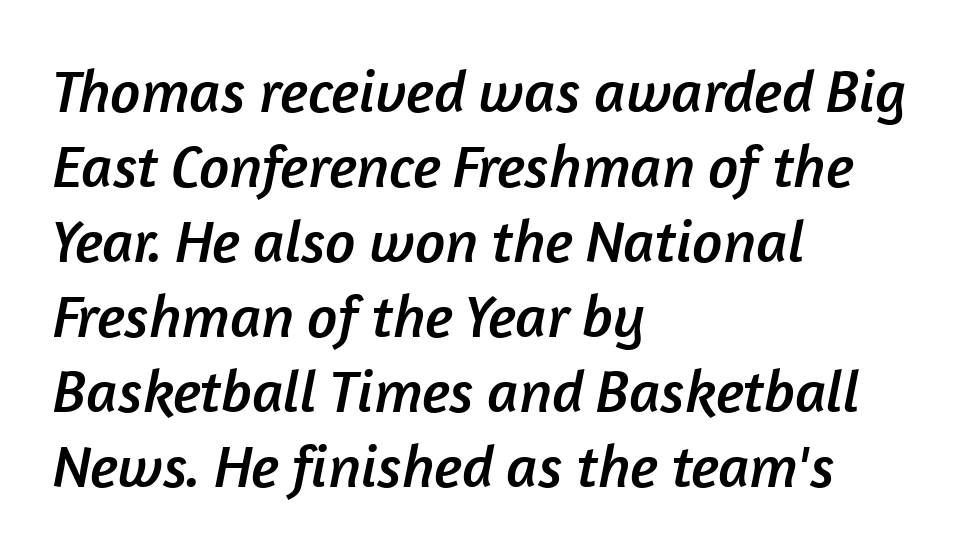
Q: Is the typeface a serif or a sans-serif typeface? A: Sans-serif.
Q: Is the text underlined? A: No.
Q: How is the paragraph aligned? A: Left-aligned.
Q: Is the spacing between letters normal or unusually wide? A: Normal.
Q: Is the spacing between lines tight, normal or loose? A: Normal.
Q: Width (condensed, normal, or wide)? A: Normal.
Q: Stroke contrast? A: Low.
Q: x-height? A: Medium.
Q: Monospaced? A: No.
